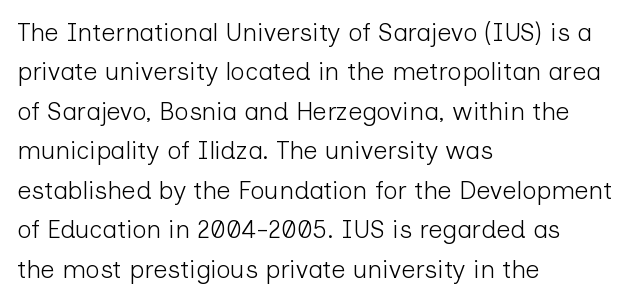
{"italic": "no", "bold": "no", "underline": "no", "align": "left", "line_spacing": "normal", "line_spacing_ratio": 1.58, "letter_spacing": "normal", "letter_spacing_em": 0.0, "glyph_px": 25}
